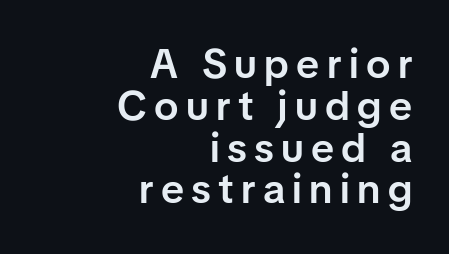
The image shows 41 px semibold sans-serif type, upright; set right-aligned, tight line spacing (1.02x), not underlined; low stroke contrast and a medium x-height.
